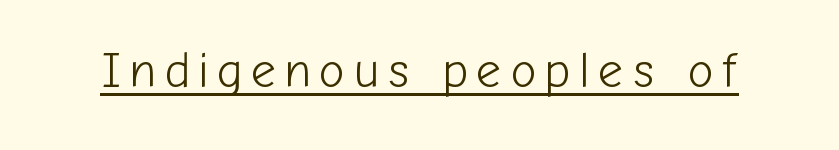
Character widths vary here, with narrow letters taking less room than wide ones. If you drew a line through each stem, it would be perfectly vertical. Is this a sans? Yes — the strokes have no serifs. The strokes are not fattened; the text isn't bold. Decoration check: the copy is underlined.
